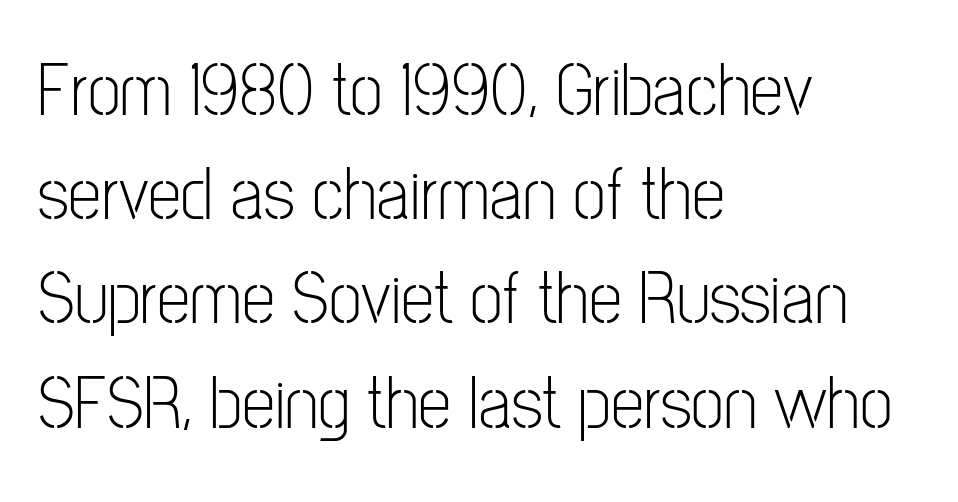
The image shows 75 px light, condensed sans-serif type, upright; set left-aligned, normal line spacing (1.39x), normal letter spacing, not underlined; low stroke contrast and a medium x-height.
